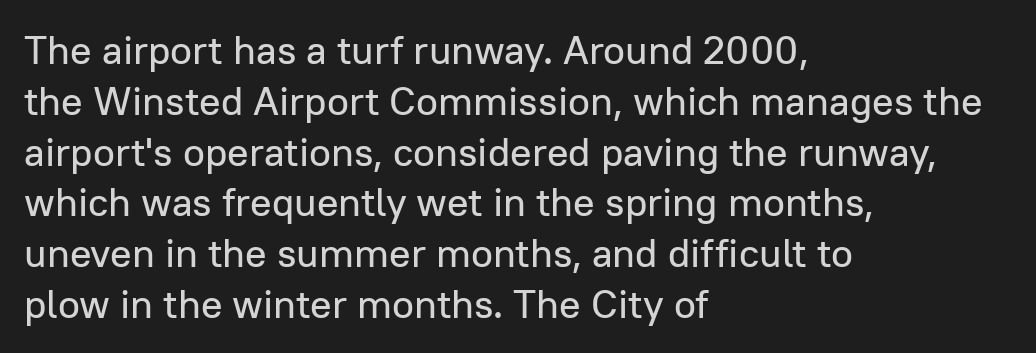
The text block is weighted toward the left margin, trailing off unevenly rightward. These lines were composed using upright roman letters. The line-height multiplier appears to be the usual default. How are the letters spaced? Ordinarily, with no added tracking.
